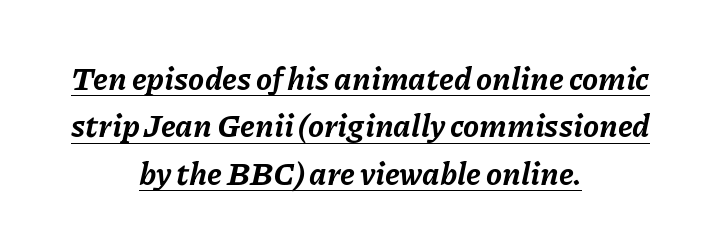
Regular leading. Notice how thick the strokes are: this is what a full bold looks like. Italic? Definitely — the glyphs are oblique. Is this a fixed-width face? No — the glyphs have proportional, varying widths. Short and long lines alike share a common midpoint. Glyph-to-glyph distance matches everyday printed text.
